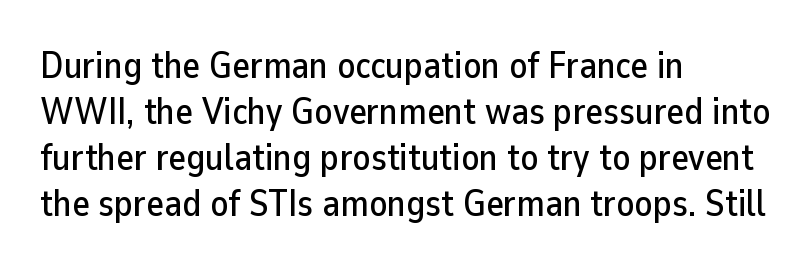
Q: Is the text italic (slanted)? A: No, it is upright.
Q: Is the typeface a serif or a sans-serif typeface? A: Sans-serif.
Q: Is the text underlined? A: No.
Q: How is the paragraph aligned? A: Left-aligned.
Q: Is the spacing between letters normal or unusually wide? A: Normal.
Q: Width (condensed, normal, or wide)? A: Normal.
Q: Stroke contrast? A: Low.
Q: x-height? A: Medium.
Q: Monospaced? A: No.
